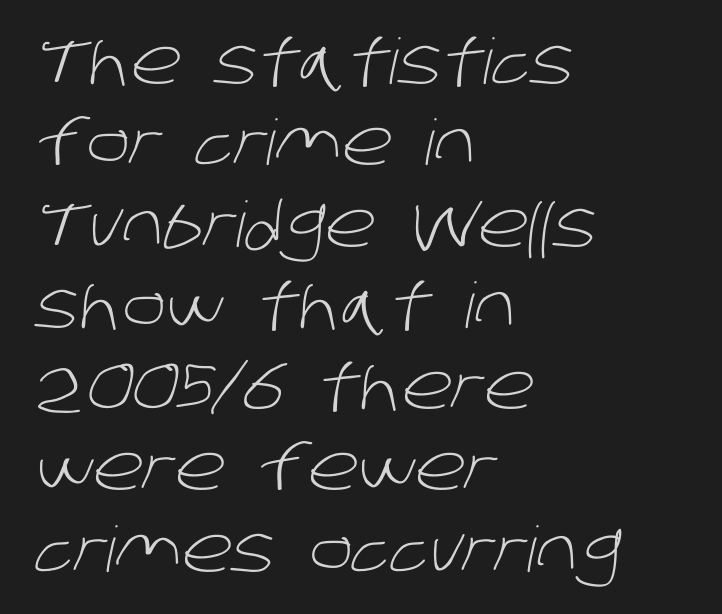
Varying glyph widths throughout — classic text-font behaviour. Weight: regular or lighter. To sum up the face: it is a sans, with no serifs. The gaps between neighbouring characters are ordinary and unremarkable. Horizontal bands of white between lines are of average thickness. No word sits above an underline.
